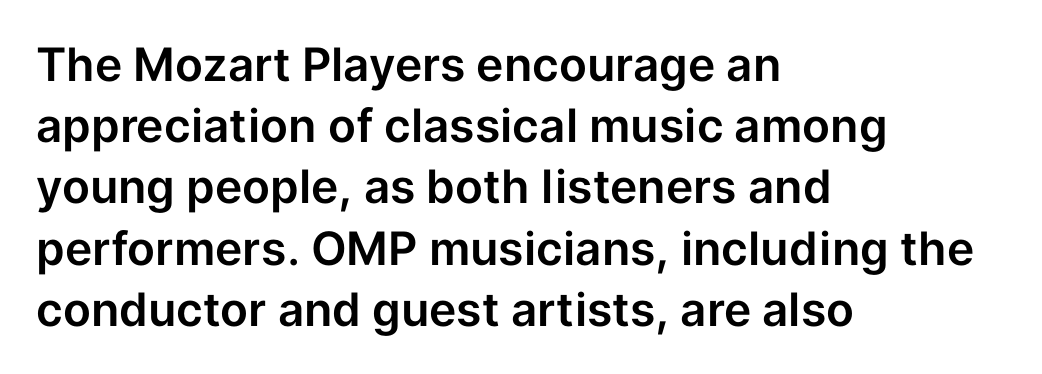
Q: Is the text italic (slanted)? A: No, it is upright.
Q: Is the typeface a serif or a sans-serif typeface? A: Sans-serif.
Q: Is the text underlined? A: No.
Q: How is the paragraph aligned? A: Left-aligned.
Q: Is the spacing between letters normal or unusually wide? A: Normal.
Q: Is the spacing between lines tight, normal or loose? A: Normal.
Q: Width (condensed, normal, or wide)? A: Normal.
Q: Stroke contrast? A: Low.
Q: x-height? A: Medium.
Q: Monospaced? A: No.
